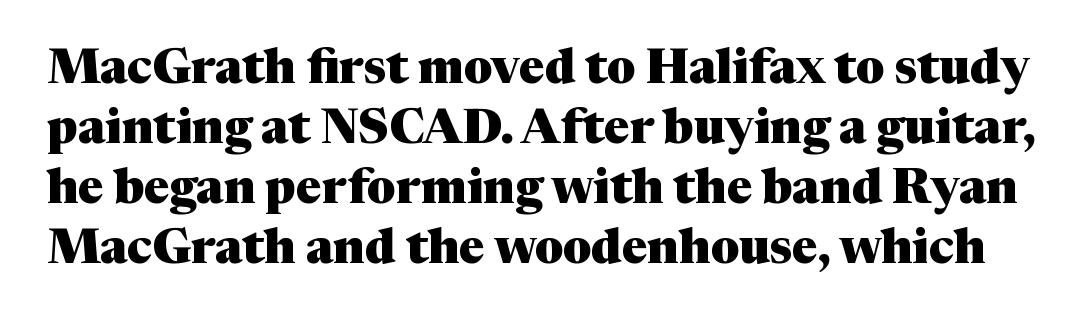
The image shows 48 px heavy serif type, upright; set normal line spacing (1.25x), normal letter spacing, not underlined; medium stroke contrast and a medium x-height.
